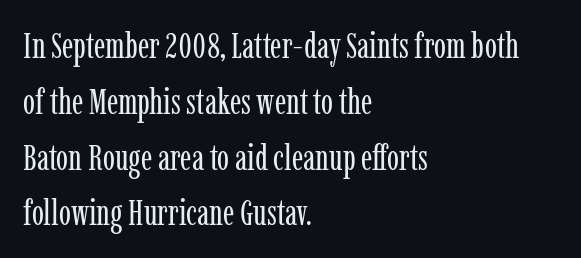
The space between consecutive lines is moderate. No chunkiness to these letters — they're not bold. Stroke terminals: seriffed. Spacing between characters is what you'd get straight out of the box.
